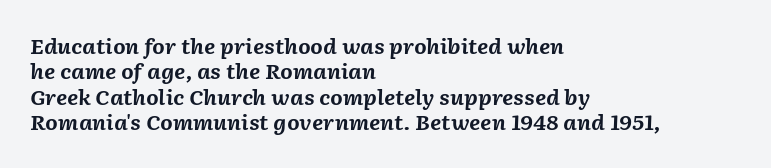
Q: Is the text bold? A: Yes.
Q: Is the text italic (slanted)? A: Yes, it leans right by about 2 degrees.
Q: Is the text underlined? A: No.
Q: How is the paragraph aligned? A: Left-aligned.
Q: Is the spacing between letters normal or unusually wide? A: Normal.
Q: Is the spacing between lines tight, normal or loose? A: Normal.
